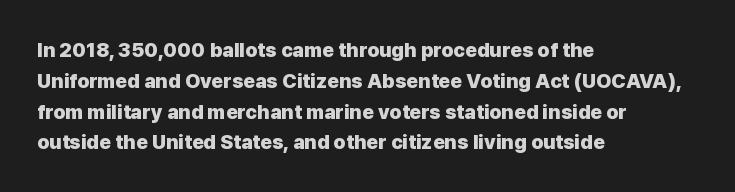
{"italic": "no", "bold": "yes", "underline": "no", "align": "left", "line_spacing": "normal", "line_spacing_ratio": 1.54, "letter_spacing": "normal", "letter_spacing_em": 0.0, "glyph_px": 20}
